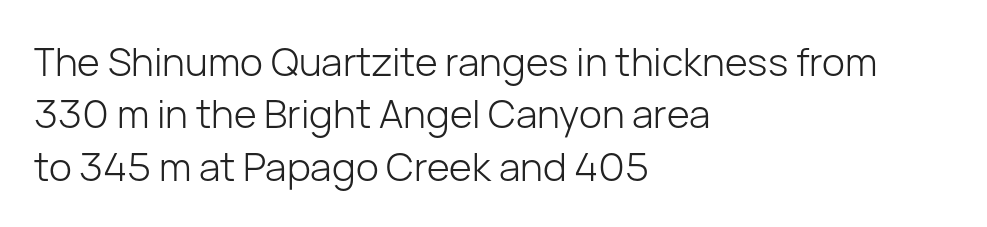
{"serif": "no", "italic": "no", "bold": "no", "weight": "light", "width": "normal", "stroke_contrast": "low", "x_height": "medium", "monospaced": "no", "underline": "no", "align": "left", "line_spacing": "normal", "line_spacing_ratio": 1.34, "letter_spacing": "normal", "letter_spacing_em": 0.0, "glyph_px": 39}
